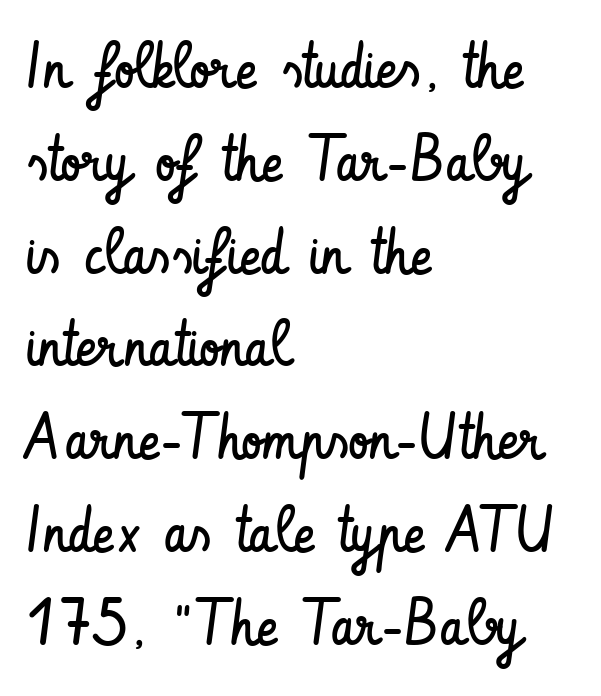
The image shows 64 px regular-weight, condensed sans-serif type, upright; set left-aligned, normal line spacing (1.45x), normal letter spacing, not underlined; low stroke contrast and a small x-height.
